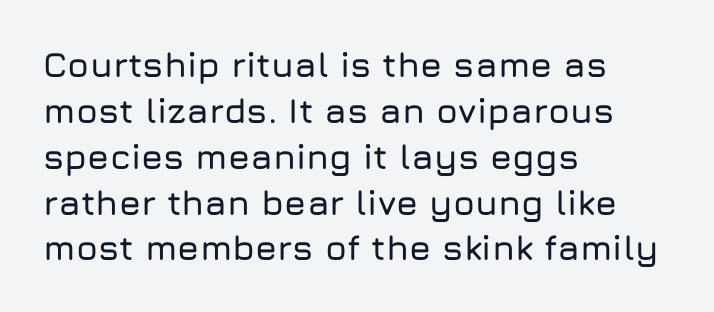
{"serif": "no", "italic": "no", "width": "normal", "stroke_contrast": "low", "x_height": "medium", "monospaced": "no", "underline": "no", "align": "left", "line_spacing": "normal", "line_spacing_ratio": 1.31, "letter_spacing": "normal", "letter_spacing_em": 0.0, "glyph_px": 35}
